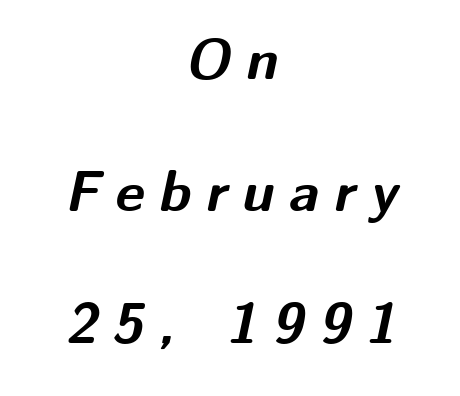
Q: Is the text bold? A: Yes.
Q: Is the text italic (slanted)? A: Yes, it leans right by about 12 degrees.
Q: Is the text underlined? A: No.
Q: How is the paragraph aligned? A: Centered.
Q: Is the spacing between letters normal or unusually wide? A: Unusually wide.
Q: Is the spacing between lines tight, normal or loose? A: Loose.
Q: Width (condensed, normal, or wide)? A: Normal.
Q: Stroke contrast? A: Medium.
Q: x-height? A: Medium.
Q: Monospaced? A: No.
